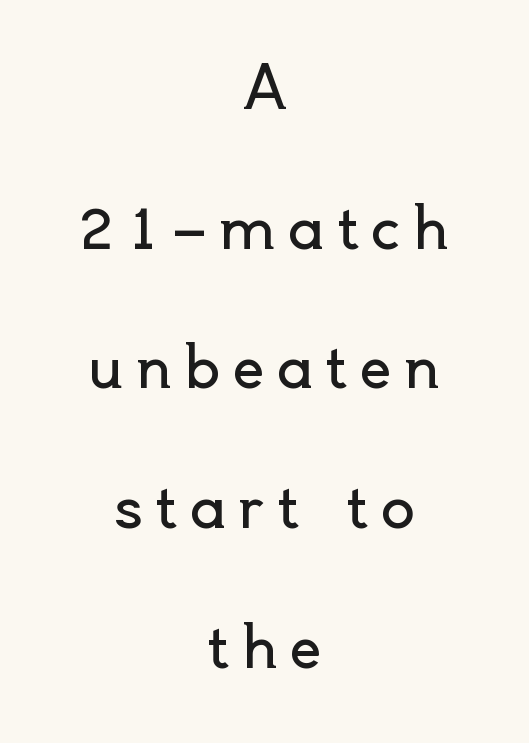
{"serif": "no", "italic": "no", "bold": "no", "weight": "regular", "width": "normal", "x_height": "small", "monospaced": "no", "underline": "no", "align": "center", "line_spacing": "loose", "line_spacing_ratio": 2.45, "letter_spacing": "wide", "letter_spacing_em": 0.21, "glyph_px": 57}
